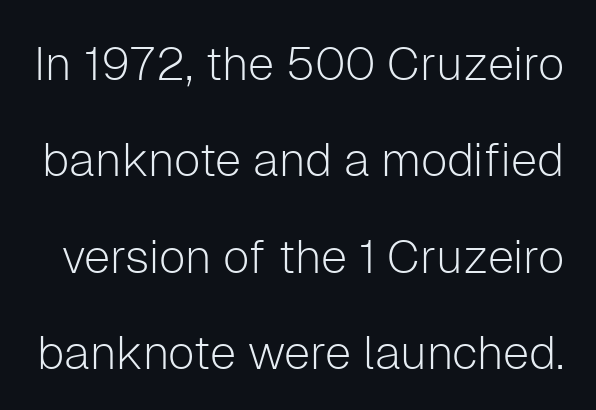
Q: Is the text bold? A: No.
Q: Is the text italic (slanted)? A: No, it is upright.
Q: Is the typeface a serif or a sans-serif typeface? A: Sans-serif.
Q: Is the text underlined? A: No.
Q: Is the spacing between letters normal or unusually wide? A: Normal.
Q: Is the spacing between lines tight, normal or loose? A: Loose.
Q: Width (condensed, normal, or wide)? A: Normal.
Q: Stroke contrast? A: Low.
Q: x-height? A: Medium.
Q: Monospaced? A: No.
